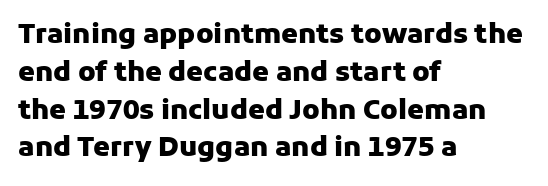
Q: Is the text bold? A: Yes.
Q: Is the text italic (slanted)? A: No, it is upright.
Q: Is the text underlined? A: No.
Q: How is the paragraph aligned? A: Left-aligned.
Q: Is the spacing between letters normal or unusually wide? A: Normal.
Q: Is the spacing between lines tight, normal or loose? A: Normal.
